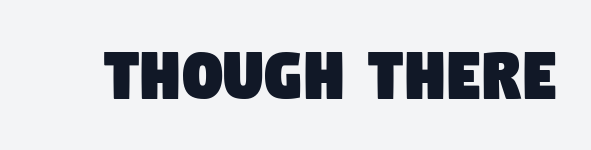
{"serif": "no", "width": "condensed", "stroke_contrast": "low", "x_height": "large", "monospaced": "no", "underline": "no", "letter_spacing": "normal", "letter_spacing_em": 0.0, "glyph_px": 79}
